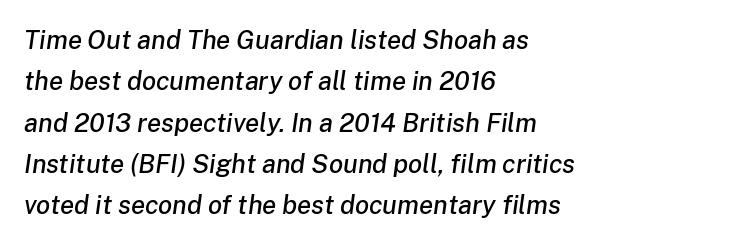
Q: Is the text italic (slanted)? A: Yes, it leans right by about 8 degrees.
Q: Is the text underlined? A: No.
Q: How is the paragraph aligned? A: Left-aligned.
Q: Is the spacing between letters normal or unusually wide? A: Normal.
Q: Is the spacing between lines tight, normal or loose? A: Normal.
